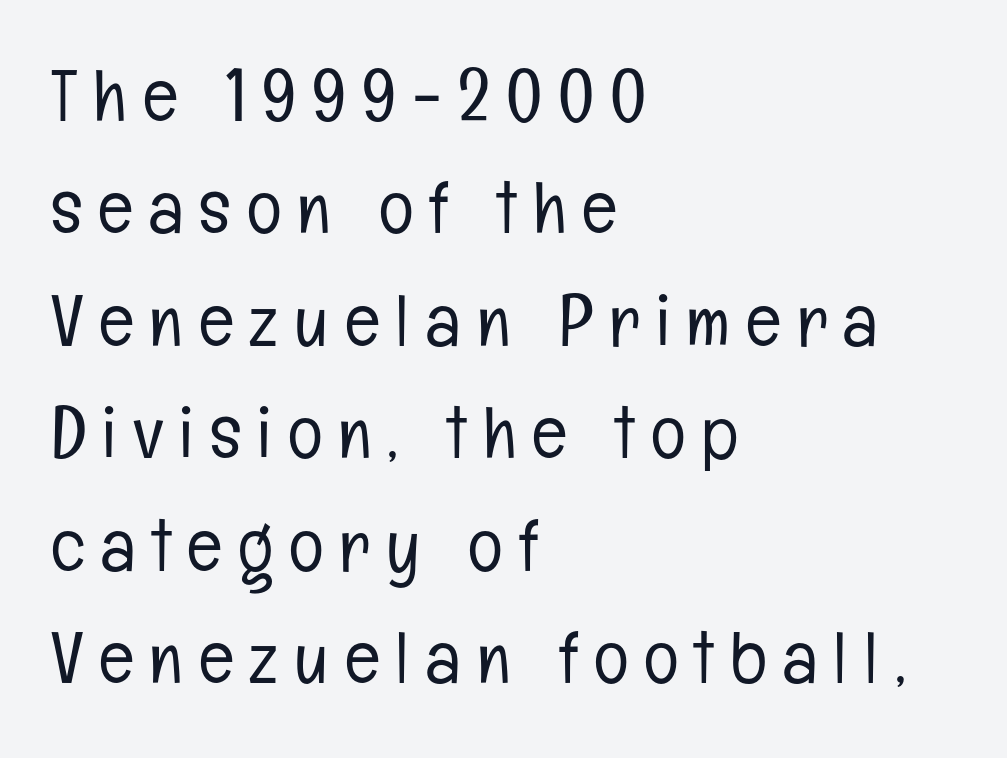
{"serif": "no", "italic": "no", "bold": "no", "weight": "light", "width": "condensed", "stroke_contrast": "low", "x_height": "medium", "monospaced": "no", "underline": "no", "align": "left", "line_spacing": "normal", "line_spacing_ratio": 1.54, "letter_spacing": "wide", "letter_spacing_em": 0.22, "glyph_px": 73}
